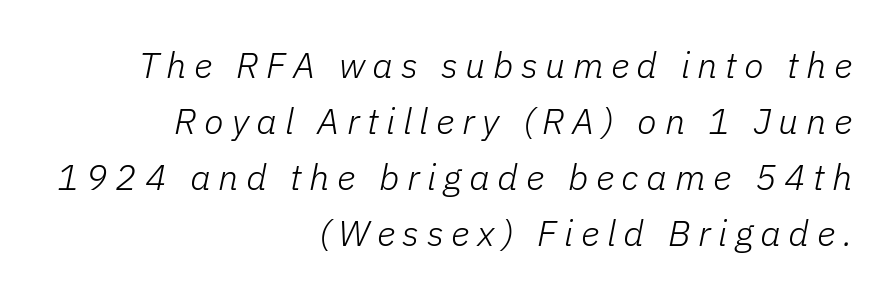
The image shows 36 px light type, italic (leaning right); set right-aligned, normal line spacing (1.56x), unusually wide letter spacing (+0.21 em), not underlined; low stroke contrast and a medium x-height.
